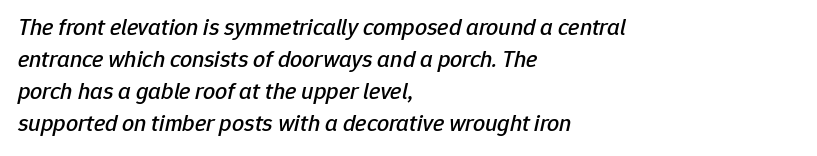
{"italic": "yes", "lean": "right", "slant_degrees": 12, "underline": "no", "align": "left", "line_spacing": "normal", "line_spacing_ratio": 1.34, "letter_spacing": "normal", "letter_spacing_em": 0.0, "glyph_px": 24}
